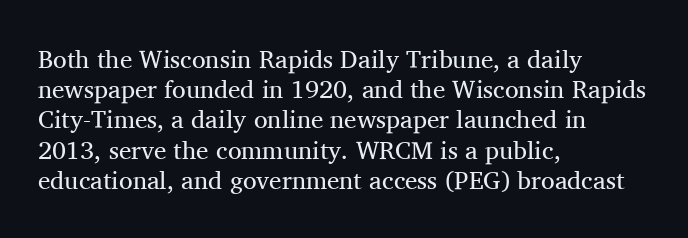
The image shows 25 px text type, upright; set left-aligned, line spacing 1.21x, normal letter spacing, not underlined.
